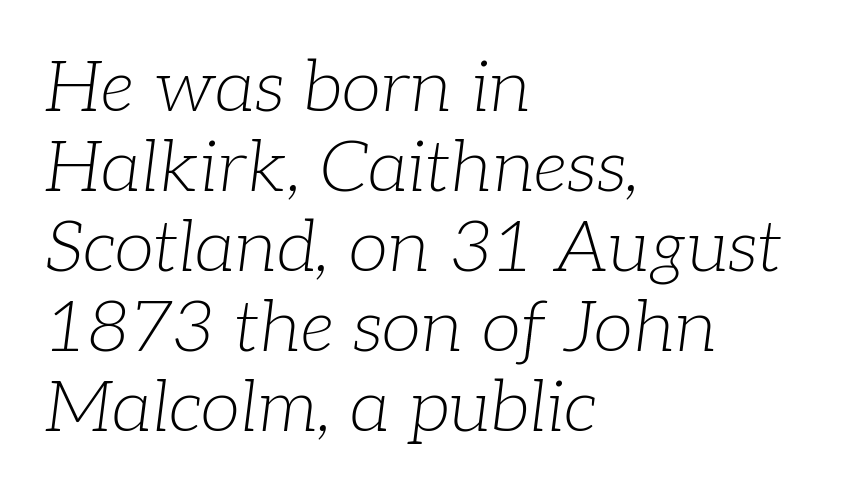
Q: Is the text bold? A: No.
Q: Is the text italic (slanted)? A: Yes, it leans right by about 7 degrees.
Q: Is the typeface a serif or a sans-serif typeface? A: Serif.
Q: Is the text underlined? A: No.
Q: How is the paragraph aligned? A: Left-aligned.
Q: Is the spacing between letters normal or unusually wide? A: Normal.
Q: Is the spacing between lines tight, normal or loose? A: Tight.
Q: Width (condensed, normal, or wide)? A: Normal.
Q: Stroke contrast? A: Low.
Q: x-height? A: Medium.
Q: Monospaced? A: No.
